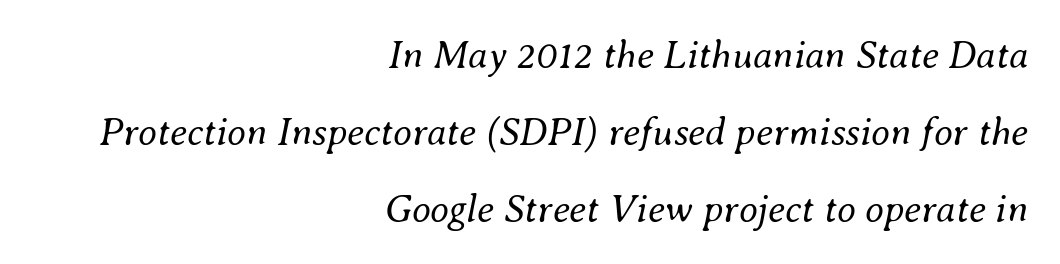
Q: Is the text bold? A: No.
Q: Is the text italic (slanted)? A: Yes, it leans right by about 8 degrees.
Q: Is the text underlined? A: No.
Q: How is the paragraph aligned? A: Right-aligned.
Q: Is the spacing between letters normal or unusually wide? A: Normal.
Q: Is the spacing between lines tight, normal or loose? A: Loose.
Q: Width (condensed, normal, or wide)? A: Normal.
Q: Stroke contrast? A: Medium.
Q: x-height? A: Small.
Q: Monospaced? A: No.
